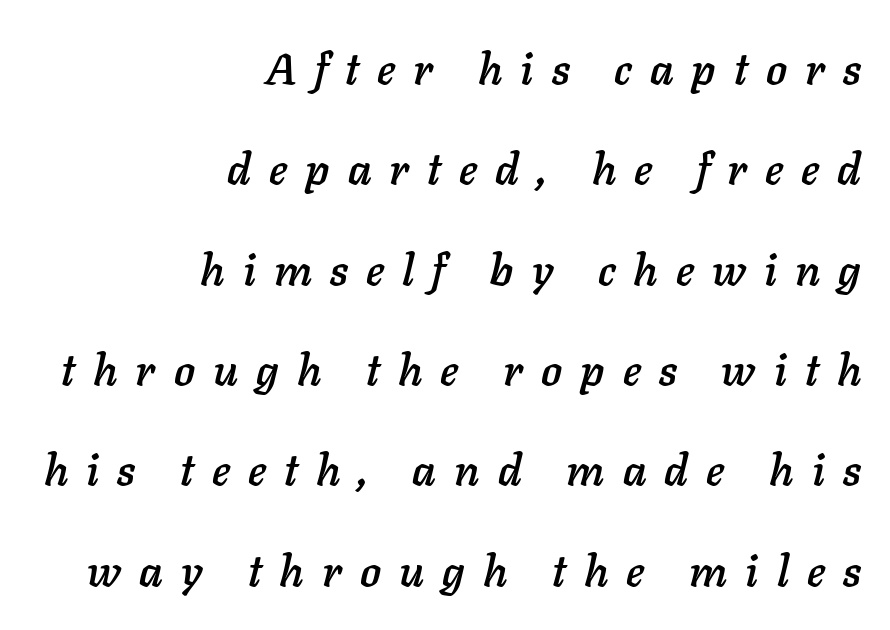
Q: Is the text italic (slanted)? A: Yes, it leans right by about 11 degrees.
Q: Is the text underlined? A: No.
Q: How is the paragraph aligned? A: Right-aligned.
Q: Is the spacing between letters normal or unusually wide? A: Unusually wide.
Q: Is the spacing between lines tight, normal or loose? A: Loose.
Q: Width (condensed, normal, or wide)? A: Normal.
Q: Stroke contrast? A: Low.
Q: x-height? A: Medium.
Q: Monospaced? A: No.
